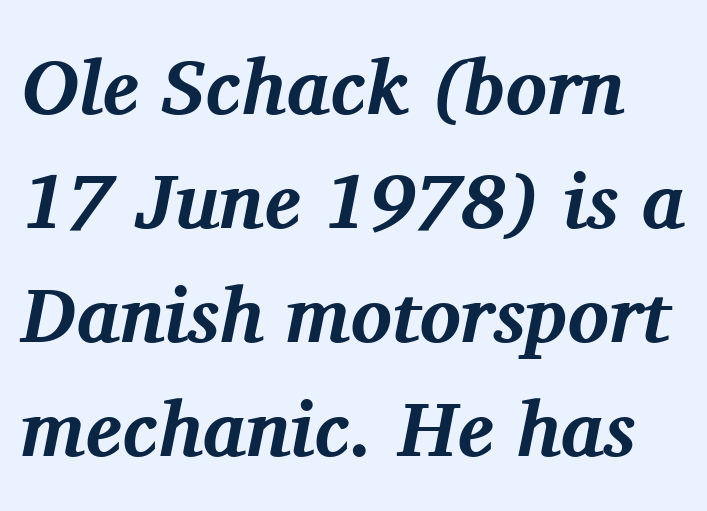
The image shows 77 px bold serif type, italic (leaning right); set normal line spacing (1.48x), normal letter spacing, not underlined; medium stroke contrast and a medium x-height.
